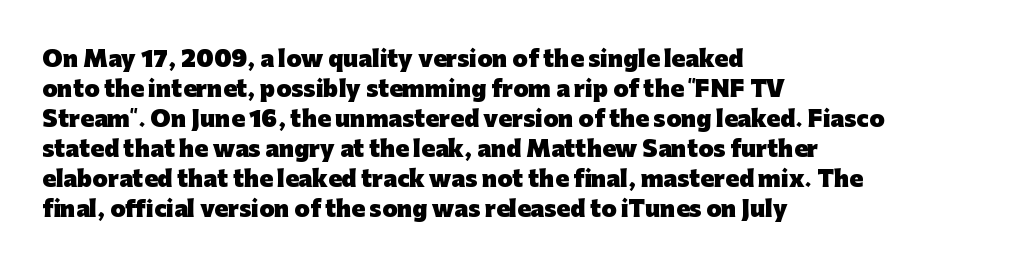
{"italic": "no", "bold": "yes", "underline": "no", "align": "left", "line_spacing": "normal", "line_spacing_ratio": 1.36, "letter_spacing": "normal", "letter_spacing_em": 0.0, "glyph_px": 22}
